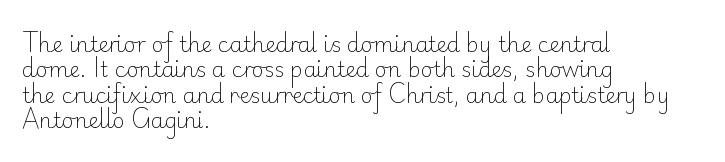
Q: Is the text bold? A: No.
Q: Is the text italic (slanted)? A: No, it is upright.
Q: Is the text underlined? A: No.
Q: How is the paragraph aligned? A: Left-aligned.
Q: Is the spacing between letters normal or unusually wide? A: Normal.
